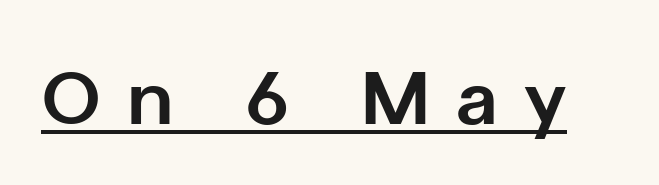
Q: Is the text bold? A: Yes.
Q: Is the text italic (slanted)? A: No, it is upright.
Q: Is the typeface a serif or a sans-serif typeface? A: Sans-serif.
Q: Is the text underlined? A: Yes.
Q: Is the spacing between letters normal or unusually wide? A: Unusually wide.
Q: Width (condensed, normal, or wide)? A: Normal.
Q: Stroke contrast? A: Low.
Q: x-height? A: Medium.
Q: Monospaced? A: No.
